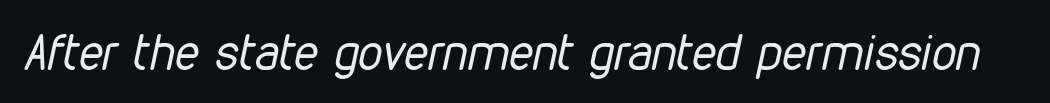
Q: Is the text bold? A: No.
Q: Is the text italic (slanted)? A: Yes, it leans right by about 12 degrees.
Q: Is the text underlined? A: No.
Q: Is the spacing between letters normal or unusually wide? A: Normal.
Q: Width (condensed, normal, or wide)? A: Condensed.
Q: Stroke contrast? A: Low.
Q: x-height? A: Medium.
Q: Monospaced? A: No.
